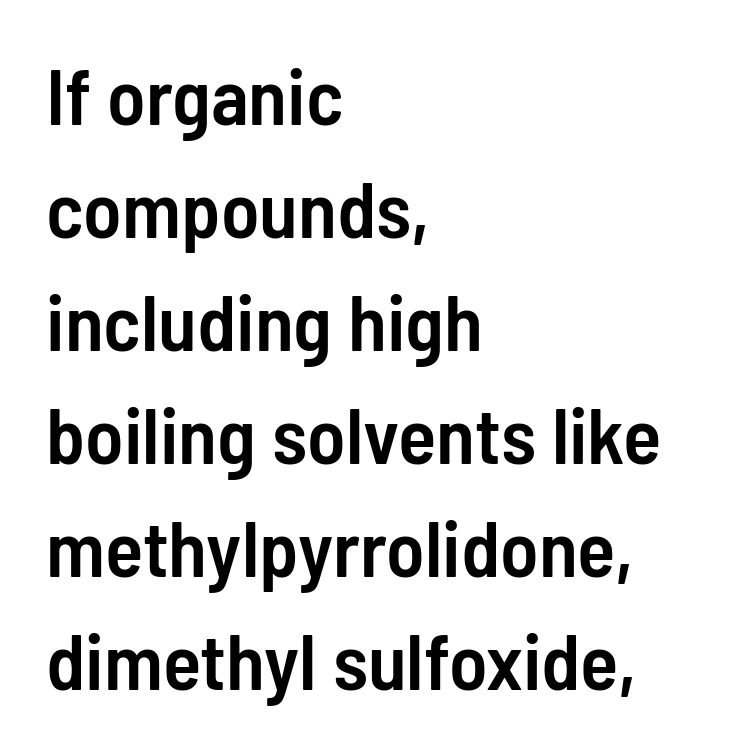
Stems and bowls a touch heavier than normal — semibold. Serif or sans? Sans — the stroke terminals are bare. Clear beneath every line of the passage. Note the varied advance widths — an 'i' is clearly narrower than an 'm'. Here the glyphs are tracked normally, forming tight word shapes.
